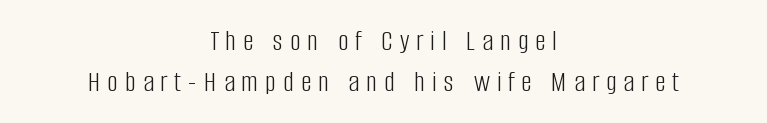
{"serif": "no", "italic": "no", "bold": "no", "weight": "light", "width": "condensed", "stroke_contrast": "low", "x_height": "large", "monospaced": "no", "underline": "no", "align": "center", "line_spacing": "normal", "line_spacing_ratio": 1.36, "letter_spacing": "wide", "letter_spacing_em": 0.23, "glyph_px": 30}
